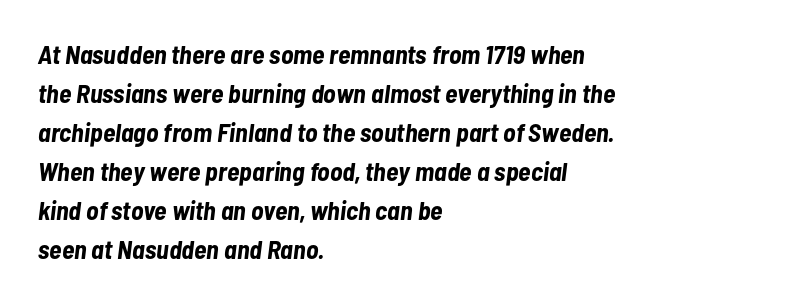
Q: Is the text bold? A: Yes.
Q: Is the text italic (slanted)? A: Yes, it leans right by about 7 degrees.
Q: Is the text underlined? A: No.
Q: How is the paragraph aligned? A: Left-aligned.
Q: Is the spacing between letters normal or unusually wide? A: Normal.
Q: Is the spacing between lines tight, normal or loose? A: Normal.
